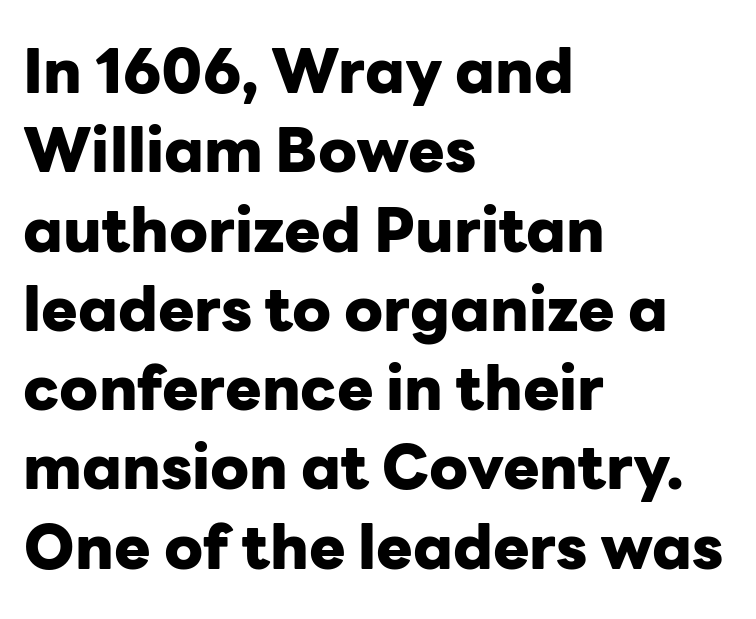
These lines sit exactly where default settings would place them. Note: no serifs on the glyphs. No word sits above an underline. Standard letterfit; no display-style spreading of the glyphs. The lines are quadded left. Typesetter's note: full bold, strokes at maximum text heaviness.
